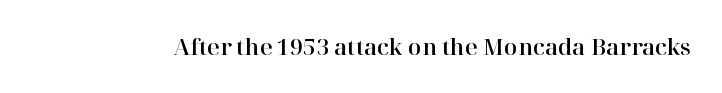
The image shows 22 px text type, upright; set normal letter spacing, not underlined.
